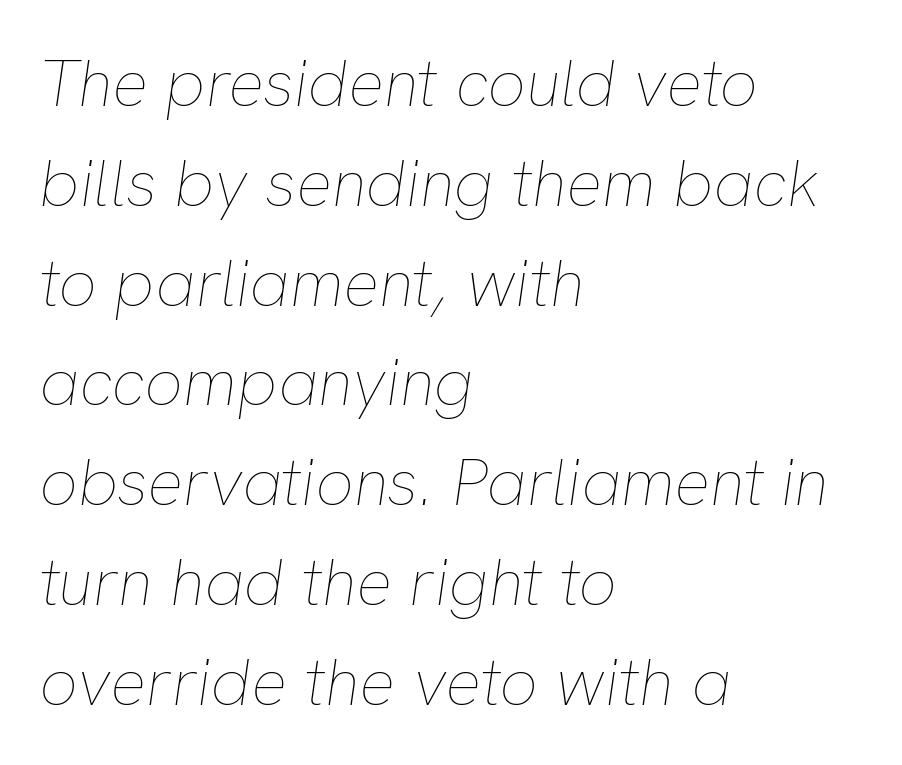
Words float on clear page, feet unadorned. These lines sit exactly where default settings would place them. Tracking value appears to be zero — textbook default spacing. Note the varied advance widths — an 'i' is clearly narrower than an 'm'. The strokes are not fattened; the text isn't bold.
